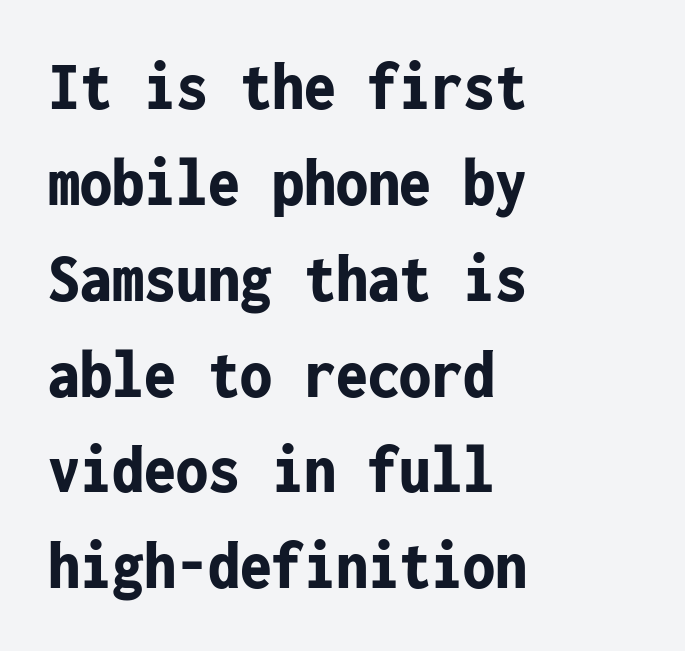
The image shows 71 px bold, condensed sans-serif type, upright, monospaced; set left-aligned, normal line spacing (1.35x), normal letter spacing, not underlined; low stroke contrast and a medium x-height.
